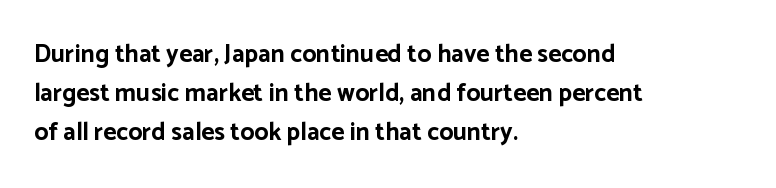
Q: Is the text bold? A: Yes.
Q: Is the text italic (slanted)? A: No, it is upright.
Q: Is the text underlined? A: No.
Q: How is the paragraph aligned? A: Left-aligned.
Q: Is the spacing between letters normal or unusually wide? A: Normal.
Q: Is the spacing between lines tight, normal or loose? A: Normal.
